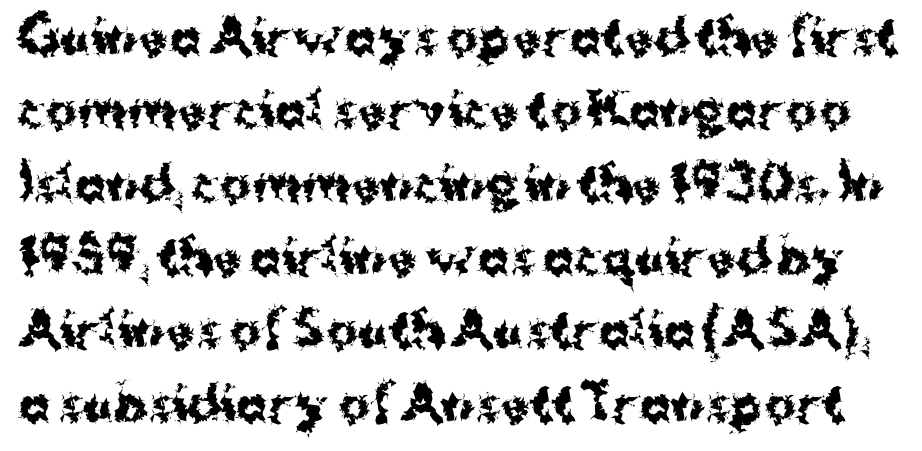
These lines keep a tight, regular rhythm from letter to letter. Each letter keeps its own natural width here, so spacing adapts to shape. Check under the words: just untouched page. Does the type have serifs? No, each stem ends abruptly. What's the leading like? Ordinary, nothing unusual. The font is running at its bold setting.
